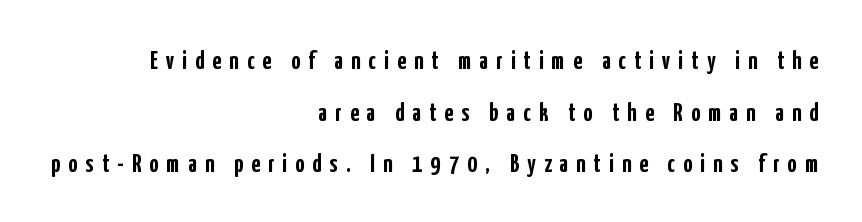
{"italic": "no", "bold": "yes", "underline": "no", "align": "right", "line_spacing": "loose", "line_spacing_ratio": 2.07, "letter_spacing": "wide", "letter_spacing_em": 0.33, "glyph_px": 25}
